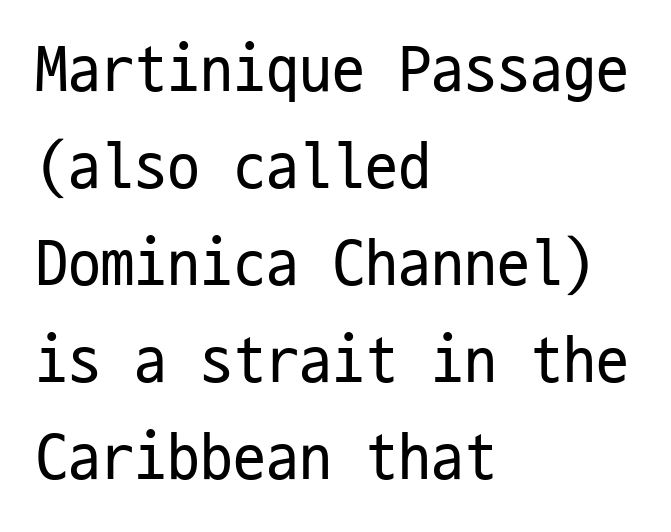
The image shows 66 px regular-weight, condensed sans-serif type, upright, monospaced; set left-aligned, normal line spacing (1.47x), normal letter spacing, not underlined; low stroke contrast and a medium x-height.
